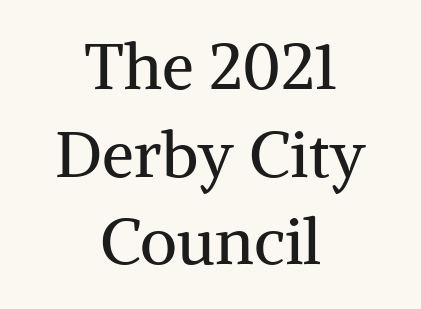
The image shows 64 px regular-weight serif type, upright; set centered, normal line spacing (1.37x), normal letter spacing, not underlined; medium stroke contrast and a medium x-height.
